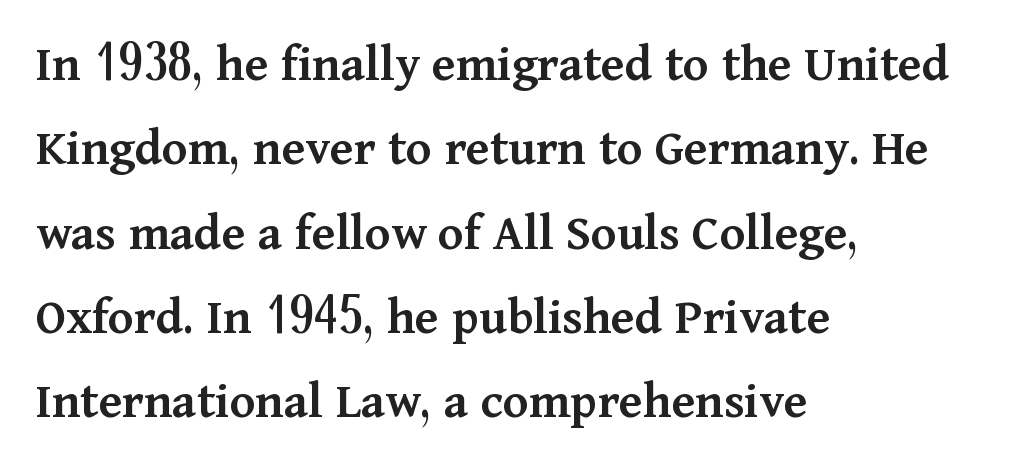
Q: Is the text bold? A: Semi-bold.
Q: Is the text italic (slanted)? A: No, it is upright.
Q: Is the typeface a serif or a sans-serif typeface? A: Serif.
Q: Is the text underlined? A: No.
Q: How is the paragraph aligned? A: Left-aligned.
Q: Is the spacing between letters normal or unusually wide? A: Normal.
Q: Is the spacing between lines tight, normal or loose? A: Normal.
Q: Width (condensed, normal, or wide)? A: Normal.
Q: Stroke contrast? A: Medium.
Q: x-height? A: Medium.
Q: Monospaced? A: No.
